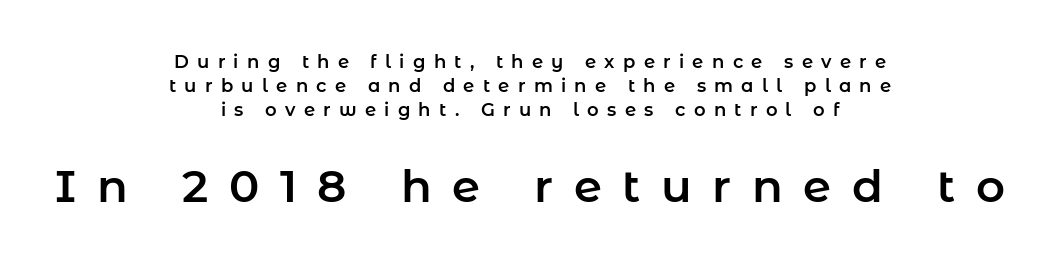
Serif or sans? Sans — the stroke terminals are bare. Words appear elongated and porous because spacing is wide. The compositor balanced each line on the midline. This sample keeps an unexceptional amount of space between lines. Size hierarchy here favors the trailing block over the leading one.
